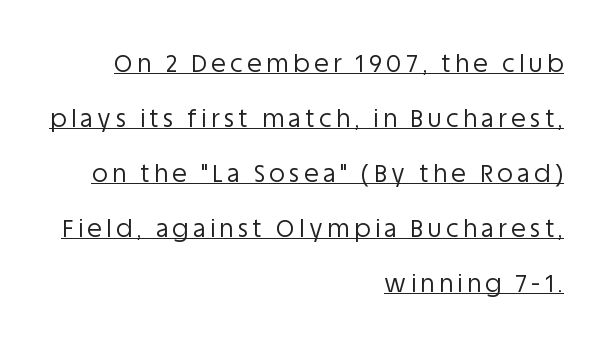
The string is rendered with underlining switched on. Airy leading. Letters have the restrained weight of plain body copy at most. Rendered with straight, roman letterforms.
